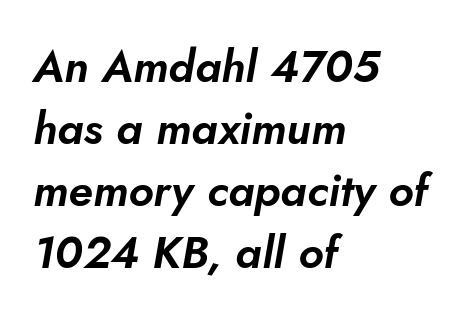
Q: Is the text italic (slanted)? A: Yes, it leans right by about 5 degrees.
Q: Is the text underlined? A: No.
Q: How is the paragraph aligned? A: Left-aligned.
Q: Is the spacing between letters normal or unusually wide? A: Normal.
Q: Is the spacing between lines tight, normal or loose? A: Normal.
Q: Width (condensed, normal, or wide)? A: Normal.
Q: Stroke contrast? A: Low.
Q: x-height? A: Small.
Q: Monospaced? A: No.
